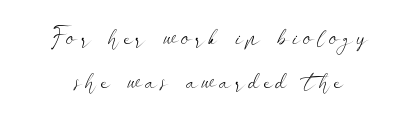
Compared with a typical body face, this is equally light or lighter still. Quick note: underline off.
